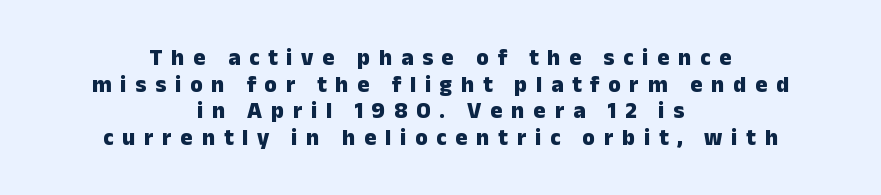
The image shows 23 px bold type, upright; set centered, line spacing 1.16x, unusually wide letter spacing (+0.38 em), not underlined.
